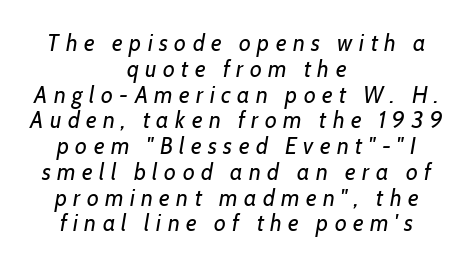
Q: Is the text bold? A: No.
Q: Is the text italic (slanted)? A: Yes, it leans right by about 7 degrees.
Q: Is the text underlined? A: No.
Q: How is the paragraph aligned? A: Centered.
Q: Is the spacing between letters normal or unusually wide? A: Unusually wide.
Q: Is the spacing between lines tight, normal or loose? A: Tight.
